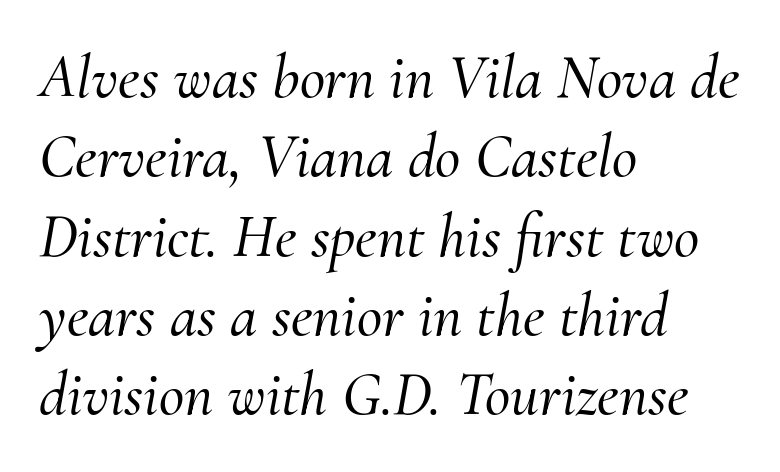
{"serif": "yes", "italic": "yes", "lean": "right", "slant_degrees": 10, "width": "normal", "stroke_contrast": "medium", "x_height": "small", "monospaced": "no", "underline": "no", "align": "left", "line_spacing": "normal", "line_spacing_ratio": 1.28, "letter_spacing": "normal", "letter_spacing_em": 0.0, "glyph_px": 62}
